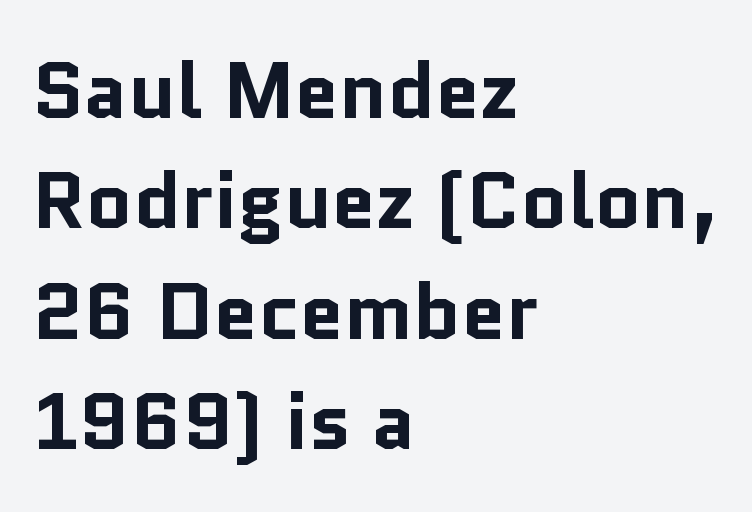
The image shows 80 px bold sans-serif type, upright; set left-aligned, normal line spacing (1.38x), normal letter spacing, not underlined; low stroke contrast and a medium x-height.
